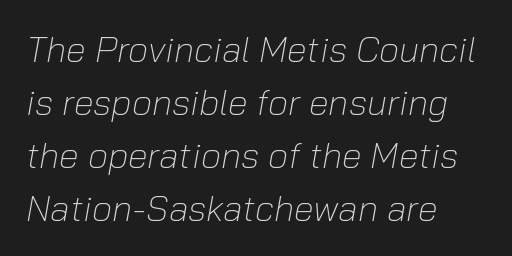
{"italic": "yes", "lean": "right", "slant_degrees": 10, "bold": "no", "weight": "light", "width": "normal", "stroke_contrast": "low", "x_height": "medium", "monospaced": "no", "underline": "no", "align": "left", "line_spacing": "normal", "line_spacing_ratio": 1.47, "letter_spacing": "normal", "letter_spacing_em": 0.0, "glyph_px": 36}
